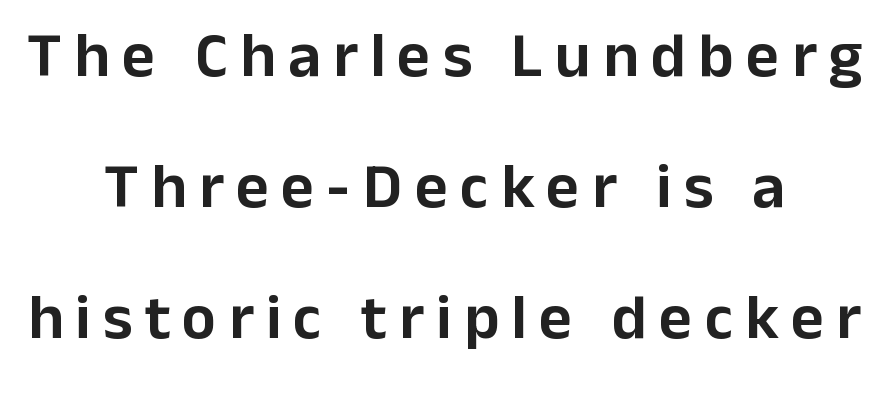
{"serif": "no", "italic": "no", "width": "normal", "stroke_contrast": "low", "x_height": "medium", "monospaced": "no", "underline": "no", "align": "center", "line_spacing": "loose", "line_spacing_ratio": 2.05, "glyph_px": 64}
